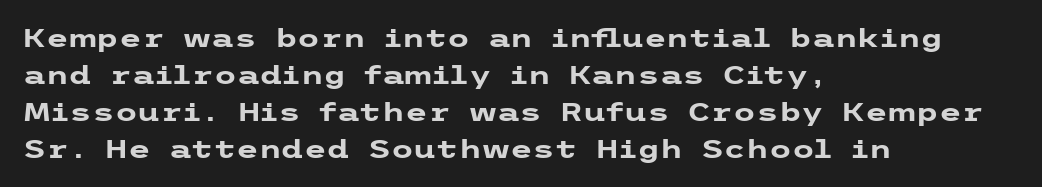
Q: Is the text bold? A: Yes.
Q: Is the text italic (slanted)? A: No, it is upright.
Q: Is the text underlined? A: No.
Q: How is the paragraph aligned? A: Left-aligned.
Q: Is the spacing between letters normal or unusually wide? A: Normal.
Q: Is the spacing between lines tight, normal or loose? A: Normal.
